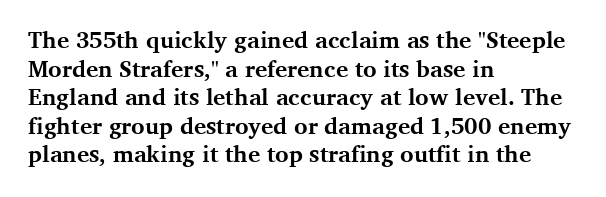
Every character sits straight up, as roman type does. Stroke thickness is high; the sample reads as a true bold. Inter-character spacing is left at the font's built-in metrics. Casual observation: everything's shoved over to the left. The specimen omits any rule beneath the text block's lines.
